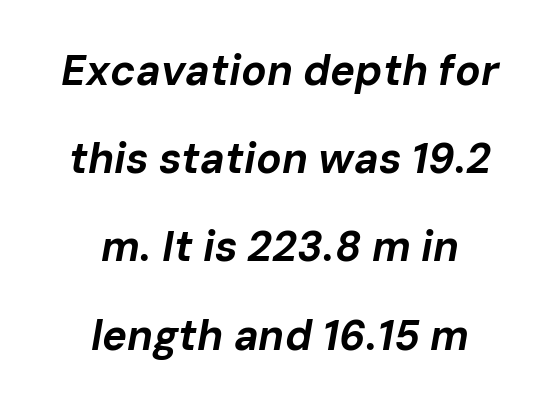
The image shows 42 px bold type, italic (leaning right); set centered, loose line spacing (2.1x), normal letter spacing, not underlined; low stroke contrast and a medium x-height.
